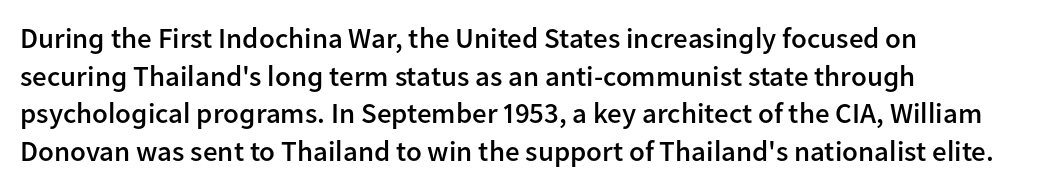
Notice how the passage keeps a crisp vertical edge on the left only. Stroke terminals: plain, sans-serif. Ordinary non-slanted type is in use. Default kerning and tracking; the words read as compact shapes. What's the leading like? Ordinary, nothing unusual. Note the varied advance widths — an 'i' is clearly narrower than an 'm'.
